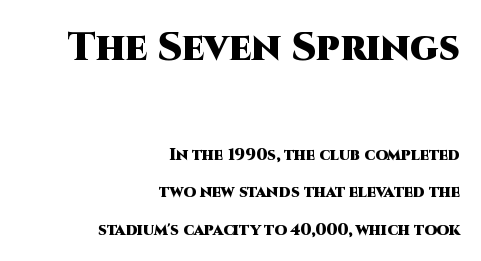
{"serif": "no", "italic": "no", "bold": "yes", "weight": "heavy", "width": "normal", "stroke_contrast": "high", "x_height": "large", "monospaced": "no", "underline": "no", "align": "right", "line_spacing": "loose", "line_spacing_ratio": 2.35, "letter_spacing": "normal", "letter_spacing_em": 0.0, "larger_block": "first", "size_ratio": 2.44, "glyph_px": 39}
